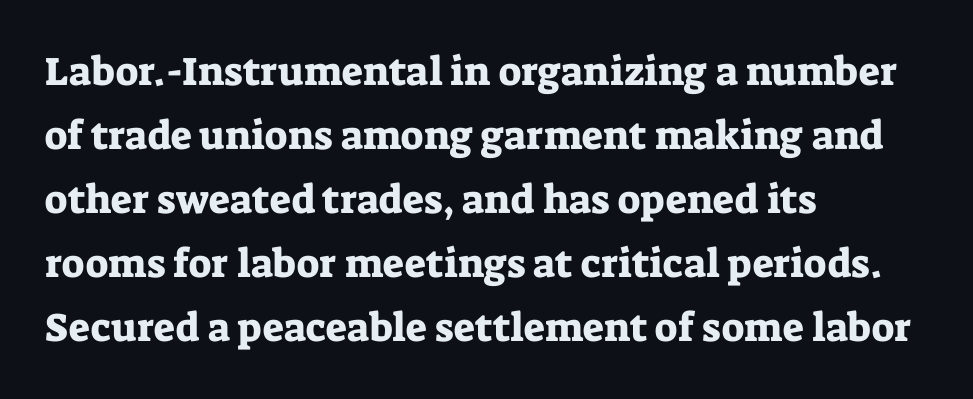
Q: Is the text italic (slanted)? A: No, it is upright.
Q: Is the typeface a serif or a sans-serif typeface? A: Serif.
Q: Is the text underlined? A: No.
Q: How is the paragraph aligned? A: Left-aligned.
Q: Is the spacing between letters normal or unusually wide? A: Normal.
Q: Is the spacing between lines tight, normal or loose? A: Normal.
Q: Width (condensed, normal, or wide)? A: Normal.
Q: Stroke contrast? A: Low.
Q: x-height? A: Medium.
Q: Monospaced? A: No.
